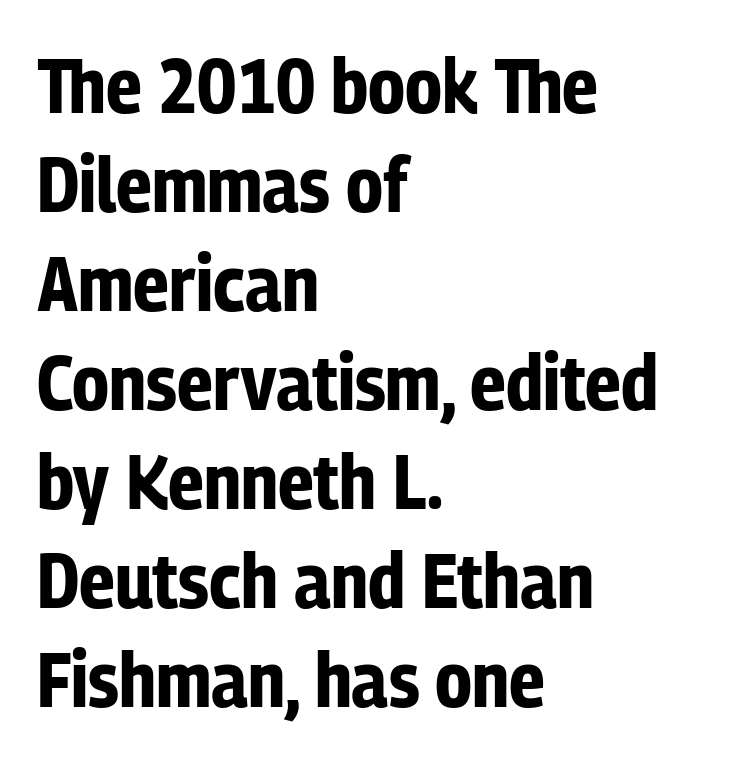
Think of a printed novel: that variable character pitch is what you see here. This rendering uses left alignment, leaving the right contour irregular. The type is set solid horizontally, with unmodified tracking. The type family on display is of the sans-serif kind. The font is running at its bold setting. Quick note: underline off.
